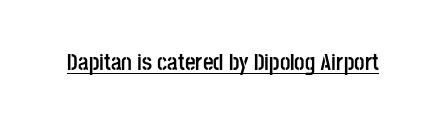
The image shows 23 px bold type, upright; set normal letter spacing, underlined.
